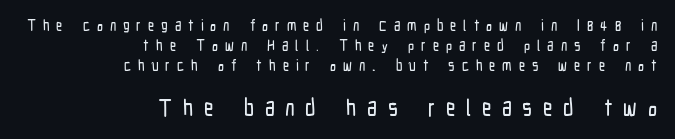
The image shows 23 px text type, upright; set right-aligned, normal line spacing (1.33x), unusually wide letter spacing (+0.46 em), not underlined; the second (bottom) block is 1.53x larger.
